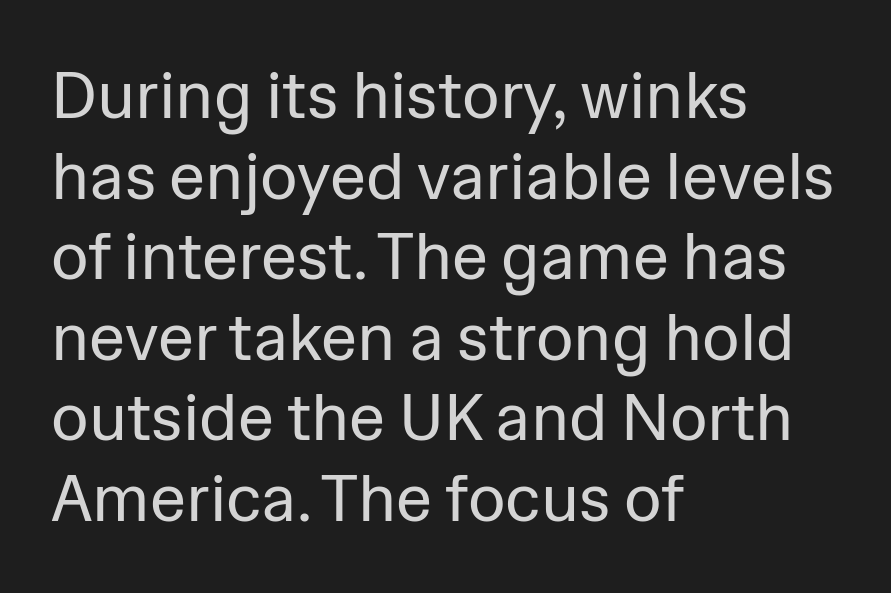
Q: Is the text bold? A: No.
Q: Is the text italic (slanted)? A: No, it is upright.
Q: Is the typeface a serif or a sans-serif typeface? A: Sans-serif.
Q: Is the text underlined? A: No.
Q: How is the paragraph aligned? A: Left-aligned.
Q: Is the spacing between letters normal or unusually wide? A: Normal.
Q: Width (condensed, normal, or wide)? A: Normal.
Q: Stroke contrast? A: Low.
Q: x-height? A: Medium.
Q: Monospaced? A: No.
